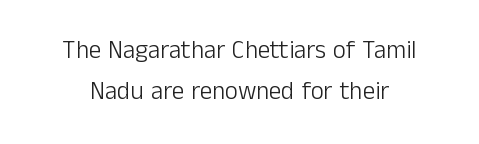
The image shows 25 px text type, upright; set normal line spacing (1.66x), normal letter spacing, not underlined.
